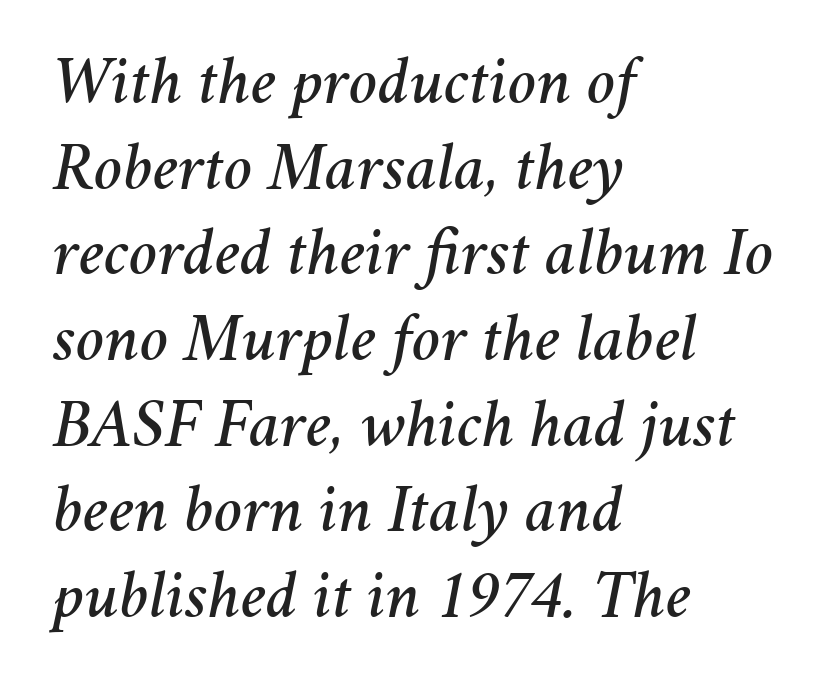
Q: Is the text italic (slanted)? A: Yes, it leans right by about 11 degrees.
Q: Is the text underlined? A: No.
Q: How is the paragraph aligned? A: Left-aligned.
Q: Is the spacing between letters normal or unusually wide? A: Normal.
Q: Is the spacing between lines tight, normal or loose? A: Normal.
Q: Width (condensed, normal, or wide)? A: Normal.
Q: Stroke contrast? A: Medium.
Q: x-height? A: Medium.
Q: Monospaced? A: No.
